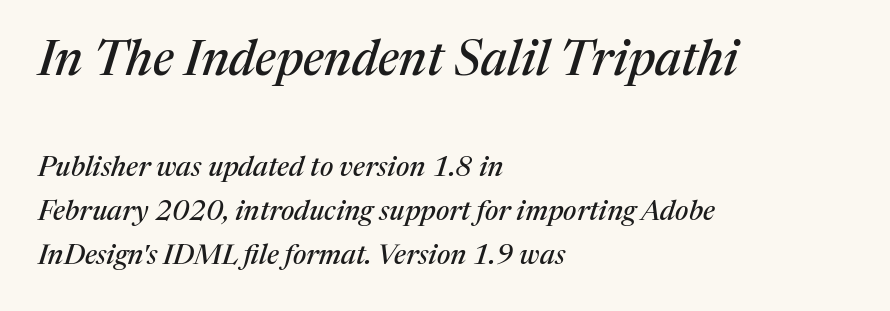
The image shows 49 px serif type, italic (leaning right); set left-aligned, normal line spacing (1.58x), normal letter spacing, not underlined; the first (top) block is 1.75x larger; medium stroke contrast and a medium x-height.
